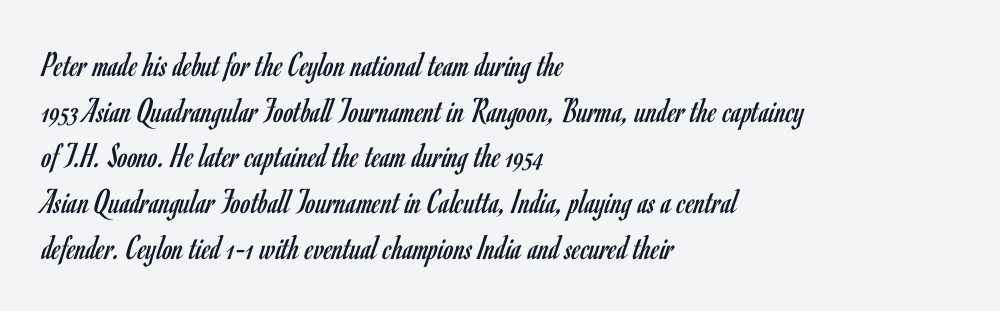
The image shows 36 px regular-weight, condensed sans-serif type; set left-aligned, normal line spacing (1.27x), normal letter spacing, not underlined; low stroke contrast and a small x-height.
